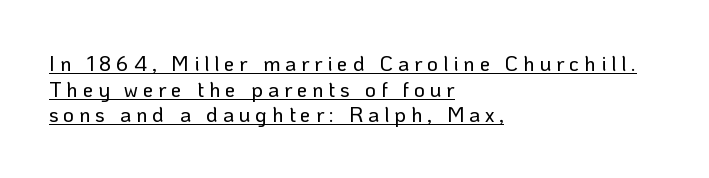
Q: Is the text italic (slanted)? A: No, it is upright.
Q: Is the text underlined? A: Yes.
Q: How is the paragraph aligned? A: Left-aligned.
Q: Is the spacing between letters normal or unusually wide? A: Unusually wide.
